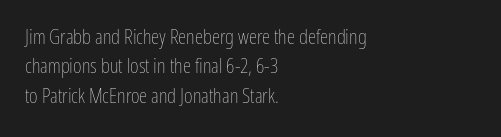
Q: Is the text bold? A: No.
Q: Is the text italic (slanted)? A: No, it is upright.
Q: Is the text underlined? A: No.
Q: How is the paragraph aligned? A: Left-aligned.
Q: Is the spacing between letters normal or unusually wide? A: Normal.
Q: Is the spacing between lines tight, normal or loose? A: Normal.
